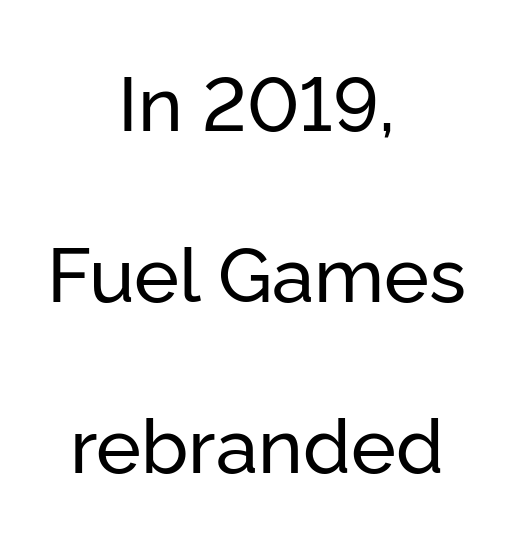
The image shows 76 px sans-serif type, upright; set centered, loose line spacing (2.25x), normal letter spacing, not underlined; low stroke contrast and a medium x-height.
